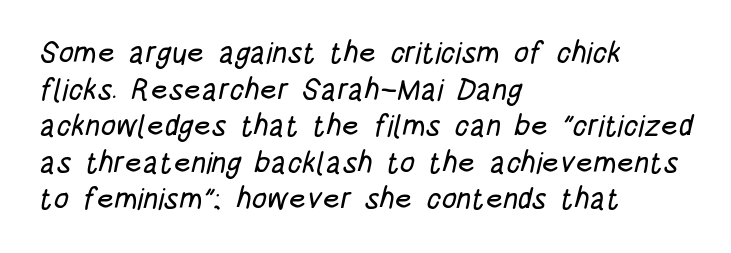
The rendering shows plain stroke endings on the letterforms — a sans-serif design. Caption: standard tracking, unaltered. Is this a fixed-width face? No — the glyphs have proportional, varying widths. Just letters on the line, the space beneath them empty. Horizontally, the lines are justified to the leading edge only.
